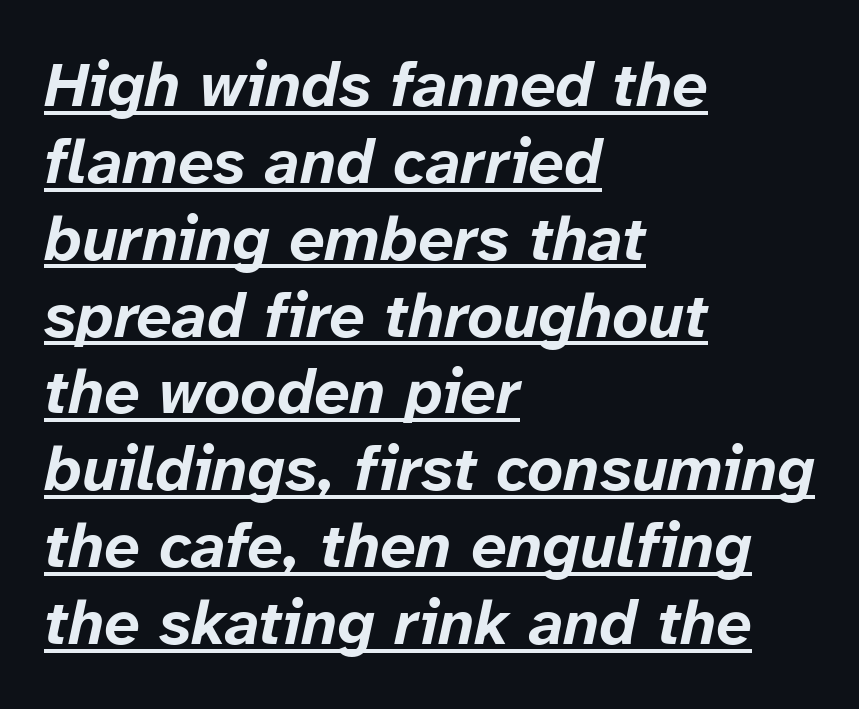
{"italic": "yes", "lean": "right", "slant_degrees": 12, "bold": "yes", "weight": "bold", "width": "normal", "stroke_contrast": "low", "x_height": "medium", "monospaced": "no", "underline": "yes", "align": "left", "line_spacing_ratio": 1.22, "letter_spacing": "normal", "letter_spacing_em": 0.0, "glyph_px": 63}
